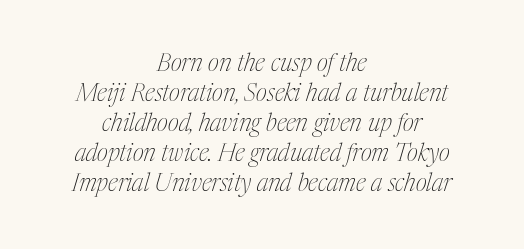
{"italic": "yes", "lean": "right", "slant_degrees": 17, "bold": "no", "underline": "no", "align": "center", "line_spacing": "normal", "line_spacing_ratio": 1.25, "letter_spacing": "normal", "letter_spacing_em": 0.0, "glyph_px": 24}
